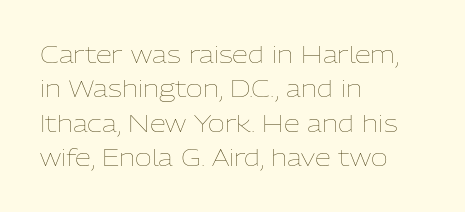
The image shows 23 px text type, upright; set left-aligned, normal line spacing (1.49x), normal letter spacing, not underlined.
